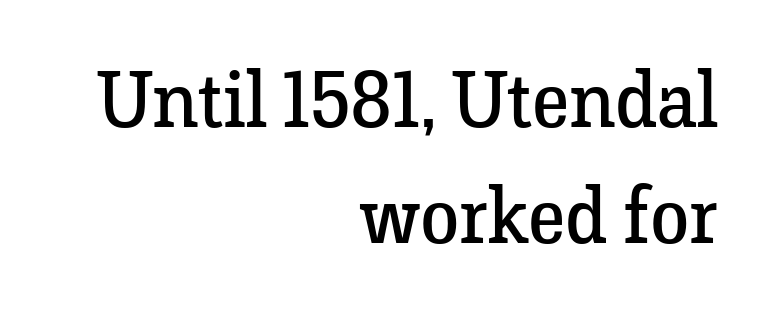
The image shows 79 px regular-weight serif type, upright; set right-aligned, normal line spacing (1.47x), normal letter spacing, not underlined; low stroke contrast and a medium x-height.
